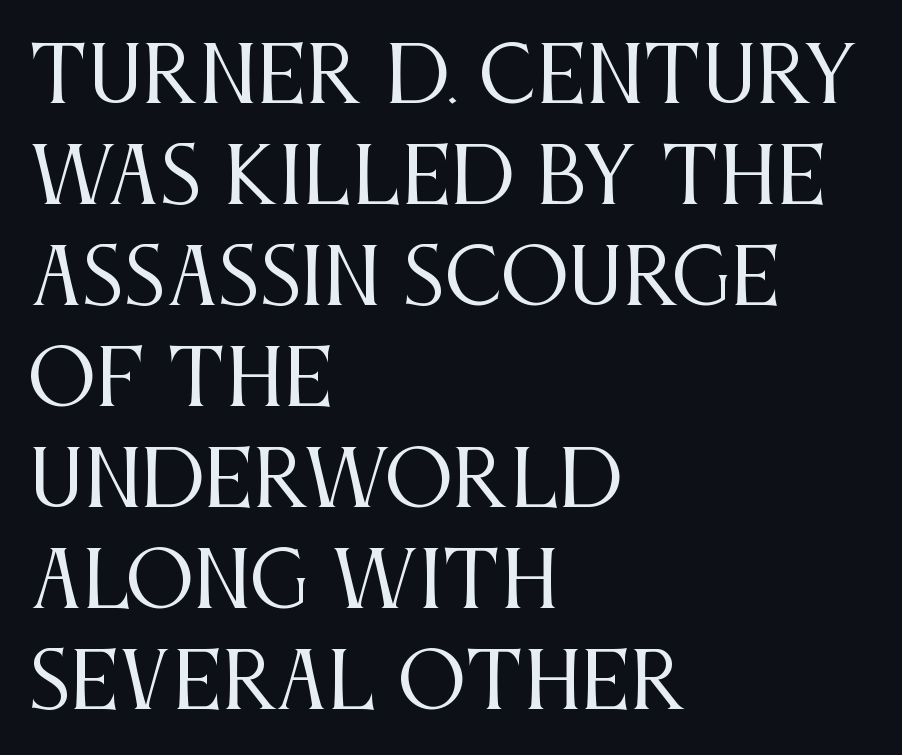
{"serif": "yes", "italic": "no", "bold": "no", "weight": "regular", "width": "condensed", "stroke_contrast": "medium", "x_height": "large", "monospaced": "no", "underline": "no", "align": "left", "line_spacing": "normal", "line_spacing_ratio": 1.33, "letter_spacing": "normal", "letter_spacing_em": 0.0, "glyph_px": 76}
